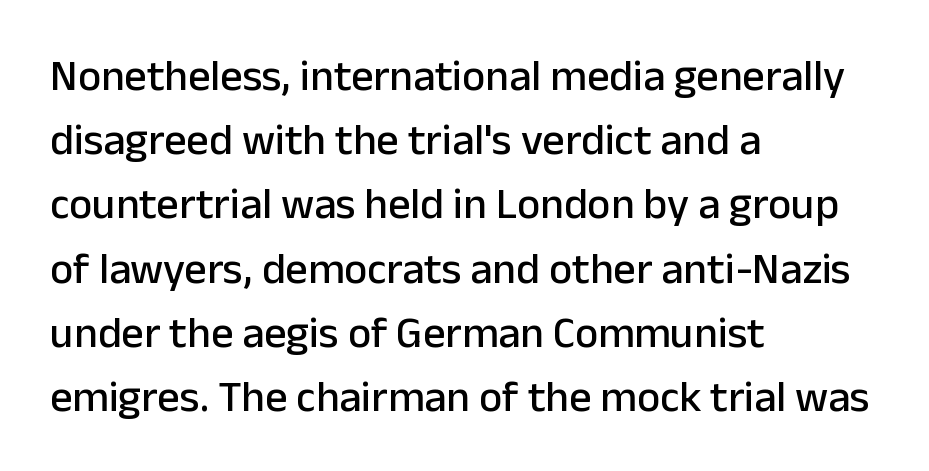
{"serif": "no", "italic": "no", "width": "normal", "stroke_contrast": "low", "x_height": "medium", "monospaced": "no", "underline": "no", "align": "left", "line_spacing": "normal", "line_spacing_ratio": 1.46, "letter_spacing": "normal", "letter_spacing_em": 0.0, "glyph_px": 44}
